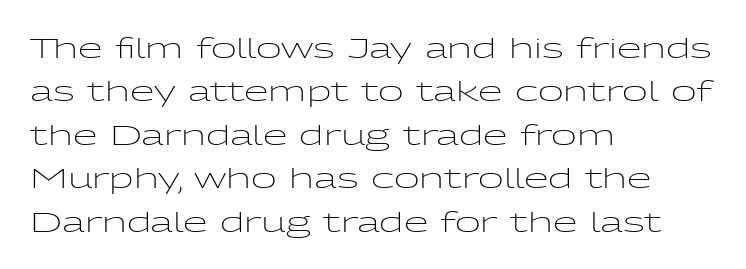
{"serif": "no", "italic": "no", "bold": "no", "weight": "light", "width": "wide", "stroke_contrast": "low", "x_height": "medium", "monospaced": "no", "underline": "no", "align": "left", "line_spacing": "normal", "line_spacing_ratio": 1.55, "letter_spacing": "normal", "letter_spacing_em": 0.0, "glyph_px": 28}
